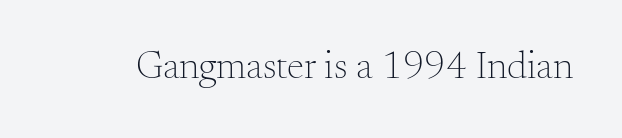
A light-to-regular cut is what we see here. Rendered with straight, roman letterforms. The text was rendered using a seriffed face with decorative stroke endings. Standard letterfit; no display-style spreading of the glyphs. The rendering uses natural spacing where letterforms have individual widths.
